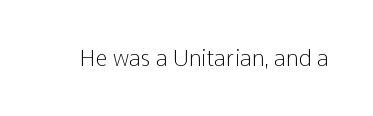
The image shows 22 px text type, upright; set normal letter spacing, not underlined.
